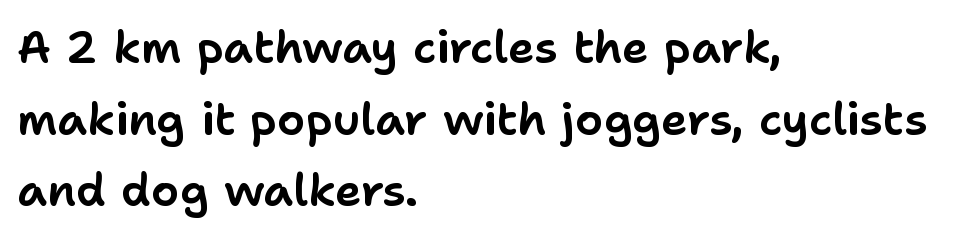
{"serif": "no", "italic": "no", "width": "normal", "stroke_contrast": "low", "x_height": "medium", "monospaced": "no", "underline": "no", "align": "left", "line_spacing": "normal", "line_spacing_ratio": 1.59, "letter_spacing": "normal", "letter_spacing_em": 0.0, "glyph_px": 45}
